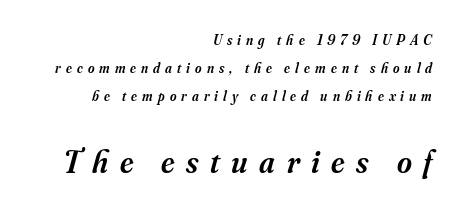
{"serif": "yes", "italic": "yes", "lean": "right", "slant_degrees": 16, "bold": "semi", "weight": "semibold", "width": "normal", "stroke_contrast": "medium", "x_height": "small", "monospaced": "no", "underline": "no", "align": "right", "line_spacing": "loose", "line_spacing_ratio": 2.01, "letter_spacing": "wide", "letter_spacing_em": 0.36, "larger_block": "second", "size_ratio": 2.29, "glyph_px": 32}
